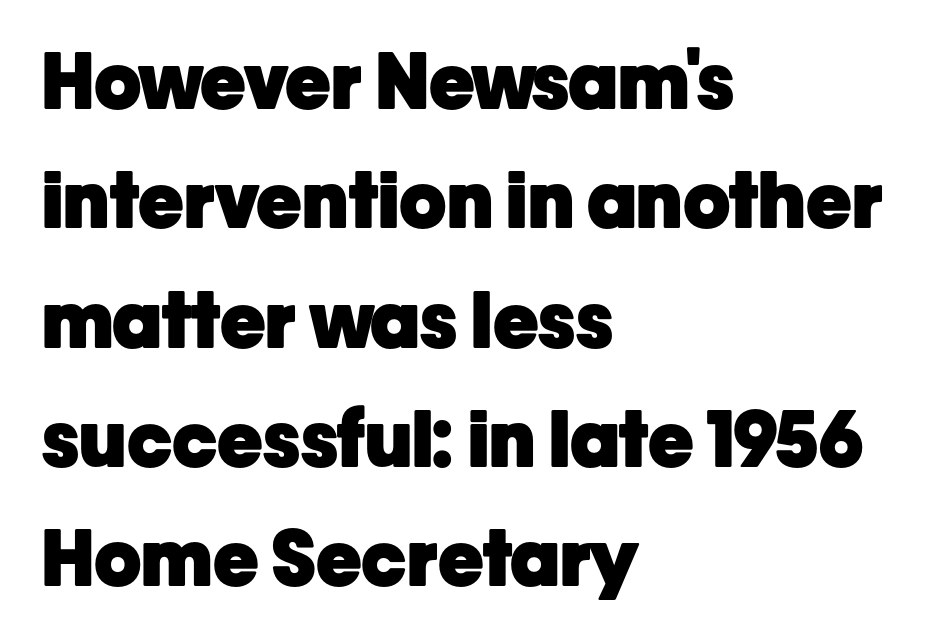
Q: Is the text bold? A: Yes.
Q: Is the text italic (slanted)? A: No, it is upright.
Q: Is the typeface a serif or a sans-serif typeface? A: Sans-serif.
Q: Is the text underlined? A: No.
Q: How is the paragraph aligned? A: Left-aligned.
Q: Is the spacing between letters normal or unusually wide? A: Normal.
Q: Is the spacing between lines tight, normal or loose? A: Normal.
Q: Width (condensed, normal, or wide)? A: Normal.
Q: Stroke contrast? A: Low.
Q: x-height? A: Medium.
Q: Monospaced? A: No.
